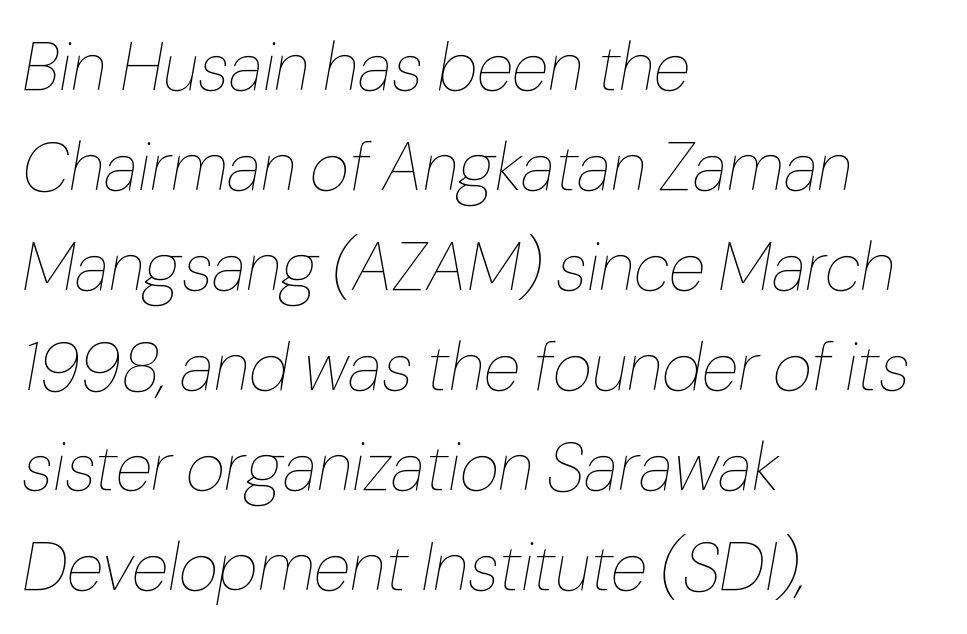
The image shows 68 px thin type, italic (leaning right); set left-aligned, normal line spacing (1.47x), normal letter spacing, not underlined; low stroke contrast and a medium x-height.
